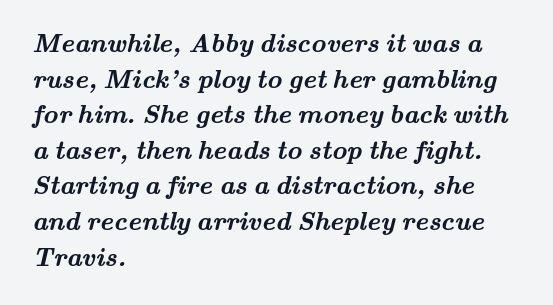
The face used here is rendered with its standard letterfit. The paragraph shown leans on its left margin. In terms of leading, this rendering sits right in the middle. The glyphs are unaccompanied by any horizontal stroke below them.
